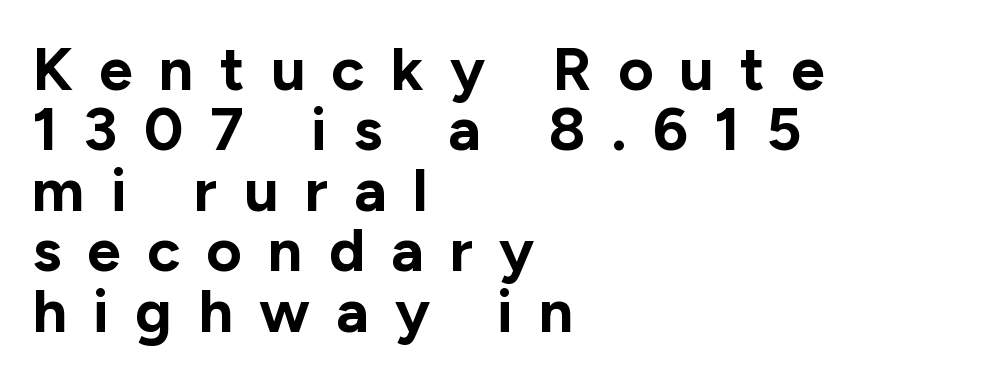
{"serif": "no", "italic": "no", "bold": "yes", "weight": "bold", "width": "normal", "stroke_contrast": "low", "x_height": "medium", "monospaced": "no", "underline": "no", "align": "left", "line_spacing": "tight", "line_spacing_ratio": 0.99, "letter_spacing": "wide", "letter_spacing_em": 0.43, "glyph_px": 61}
